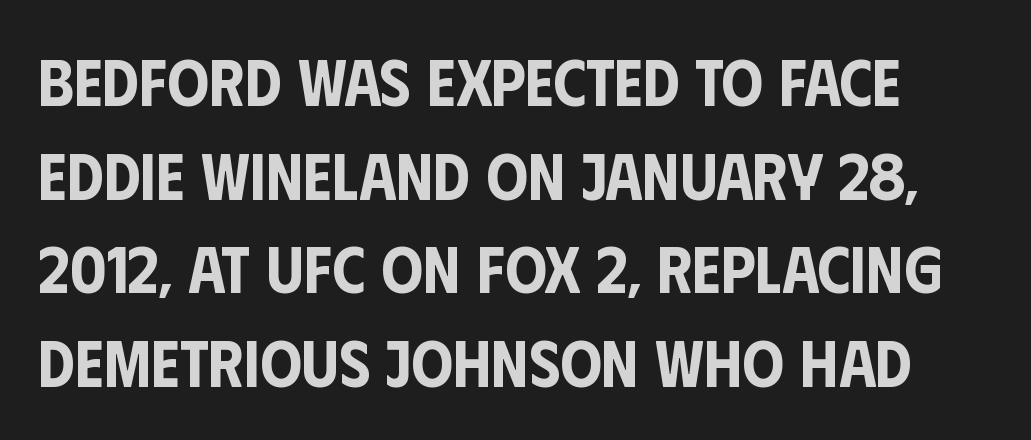
{"serif": "no", "italic": "no", "width": "condensed", "stroke_contrast": "low", "x_height": "large", "monospaced": "no", "underline": "no", "line_spacing": "normal", "line_spacing_ratio": 1.42, "letter_spacing": "normal", "letter_spacing_em": 0.0, "glyph_px": 66}
